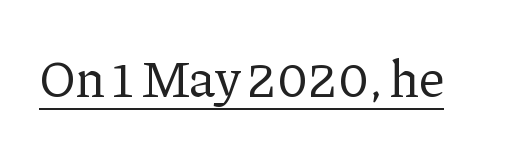
The image shows 52 px regular-weight serif type, upright; set normal letter spacing, underlined; low stroke contrast and a medium x-height.
